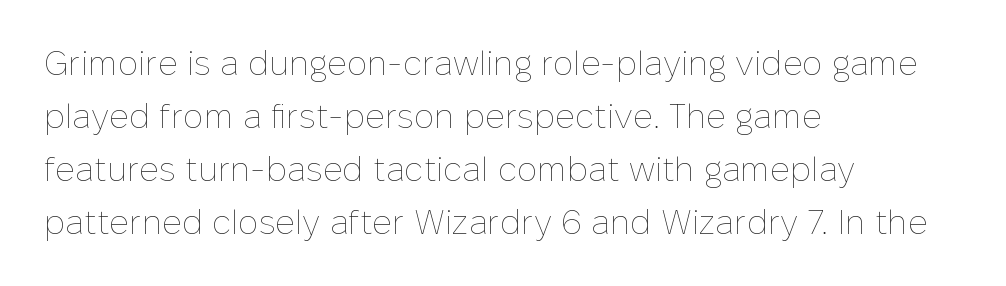
The axis of the letterforms is exactly vertical. Nothing unusual about the tracking: characters are spaced as the font intends. Heaviness? Minimal to ordinary, like unemphasized prose. Each letter keeps its own natural width here, so spacing adapts to shape. Teacher's note: observe the even left margin — that is flush-left alignment.
